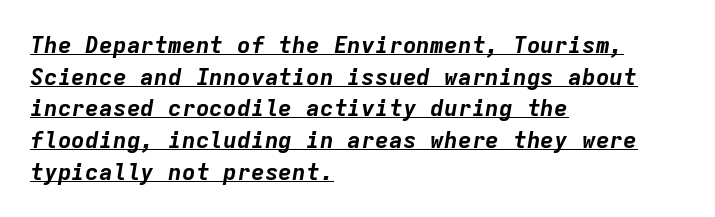
The image shows 23 px bold type, italic (leaning right); set left-aligned, normal line spacing (1.38x), normal letter spacing, underlined.
